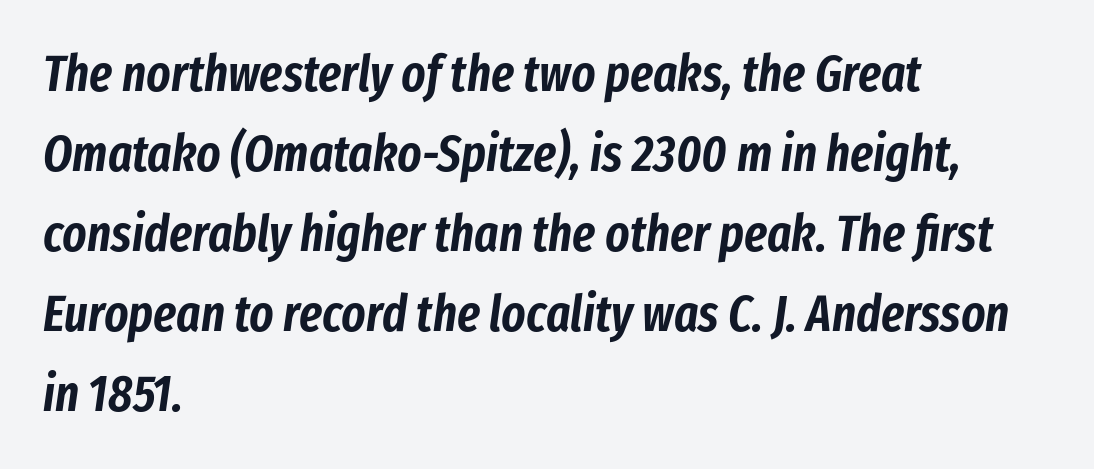
The image shows 51 px condensed type, italic (leaning right); set left-aligned, normal line spacing (1.57x), normal letter spacing, not underlined; low stroke contrast and a medium x-height.
